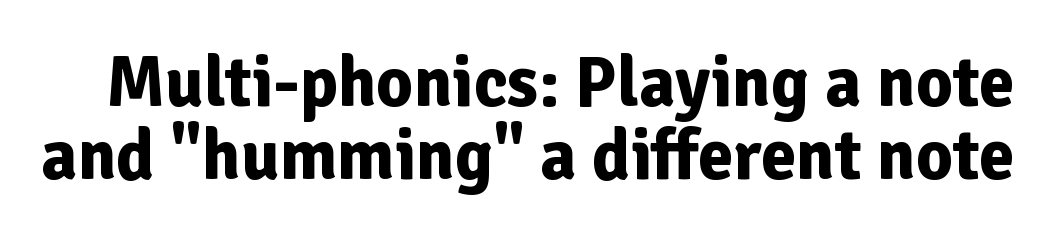
The image shows 71 px bold sans-serif type, upright; set tight line spacing (1.03x), normal letter spacing, not underlined; low stroke contrast and a medium x-height.
